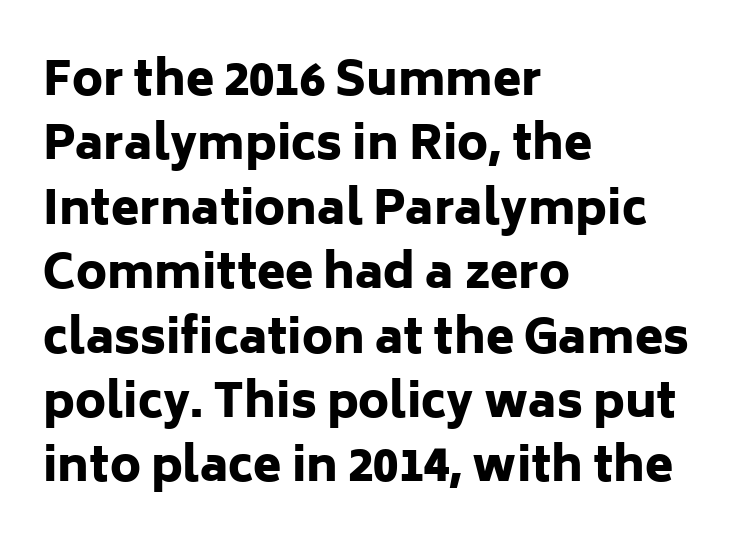
The image shows 46 px heavy sans-serif type, upright; set left-aligned, normal line spacing (1.4x), normal letter spacing, not underlined; low stroke contrast and a medium x-height.
